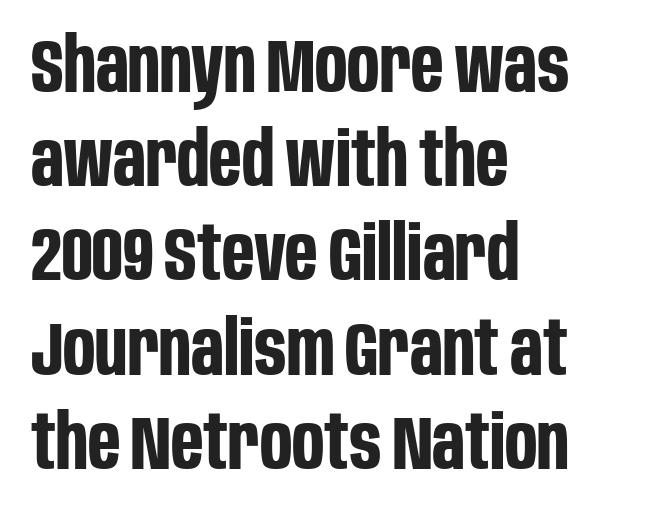
{"serif": "no", "italic": "no", "bold": "yes", "weight": "bold", "width": "condensed", "stroke_contrast": "low", "x_height": "large", "monospaced": "no", "underline": "no", "align": "left", "line_spacing_ratio": 1.24, "letter_spacing": "normal", "letter_spacing_em": 0.0, "glyph_px": 76}
